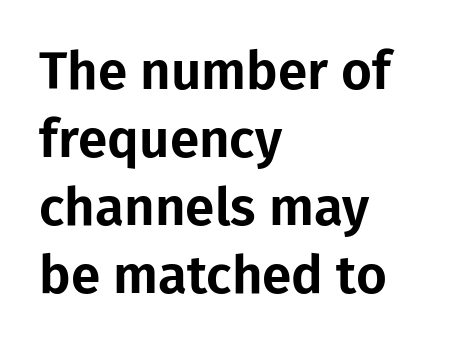
{"serif": "no", "italic": "no", "width": "normal", "stroke_contrast": "low", "x_height": "medium", "monospaced": "no", "underline": "no", "align": "left", "line_spacing": "normal", "line_spacing_ratio": 1.28, "letter_spacing": "normal", "letter_spacing_em": 0.0, "glyph_px": 53}
